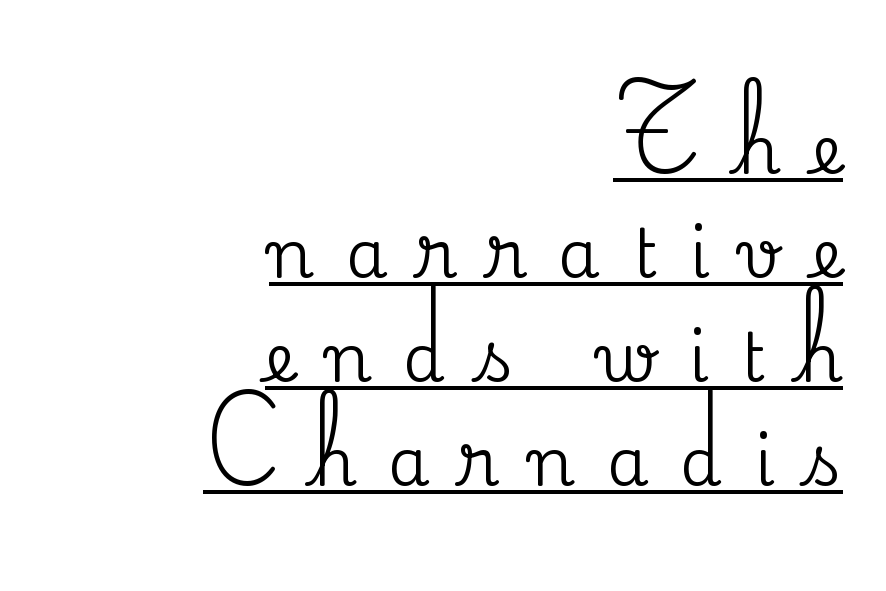
{"serif": "yes", "italic": "no", "width": "normal", "stroke_contrast": "medium", "x_height": "small", "monospaced": "no", "underline": "yes", "align": "right", "line_spacing": "normal", "line_spacing_ratio": 1.55, "letter_spacing": "wide", "letter_spacing_em": 0.47, "glyph_px": 67}
